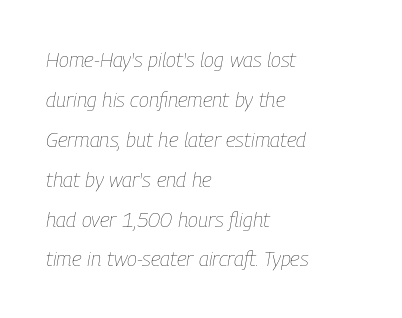
The image shows 21 px text type, italic (leaning right); set left-aligned, loose line spacing (1.9x), normal letter spacing, not underlined.
